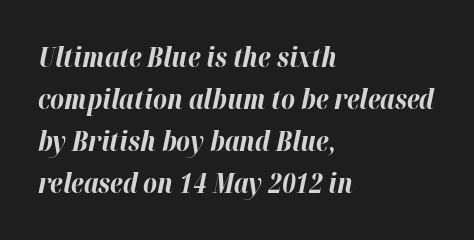
Q: Is the text bold? A: Yes.
Q: Is the text italic (slanted)? A: Yes, it leans right by about 12 degrees.
Q: Is the text underlined? A: No.
Q: How is the paragraph aligned? A: Left-aligned.
Q: Is the spacing between letters normal or unusually wide? A: Normal.
Q: Is the spacing between lines tight, normal or loose? A: Normal.
